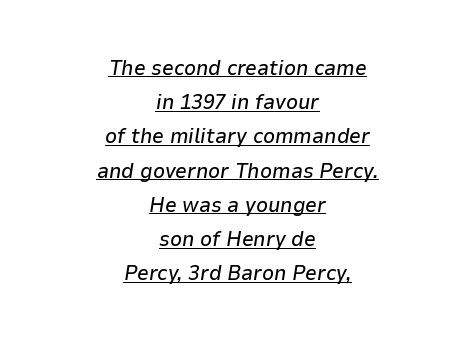
Q: Is the text italic (slanted)? A: Yes, it leans right by about 9 degrees.
Q: Is the text underlined? A: Yes.
Q: How is the paragraph aligned? A: Centered.
Q: Is the spacing between letters normal or unusually wide? A: Normal.
Q: Is the spacing between lines tight, normal or loose? A: Normal.
